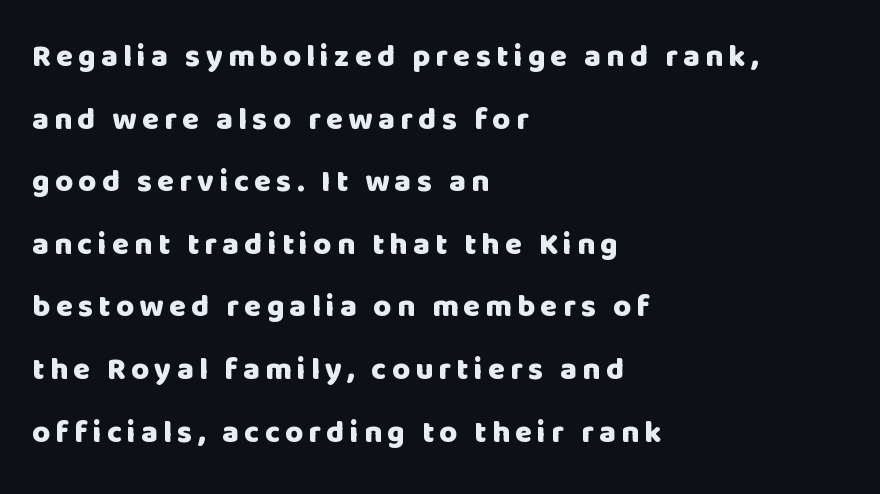
Q: Is the text bold? A: Yes.
Q: Is the text italic (slanted)? A: No, it is upright.
Q: Is the typeface a serif or a sans-serif typeface? A: Sans-serif.
Q: Is the text underlined? A: No.
Q: How is the paragraph aligned? A: Left-aligned.
Q: Is the spacing between lines tight, normal or loose? A: Loose.
Q: Width (condensed, normal, or wide)? A: Normal.
Q: Stroke contrast? A: Low.
Q: x-height? A: Large.
Q: Monospaced? A: No.
